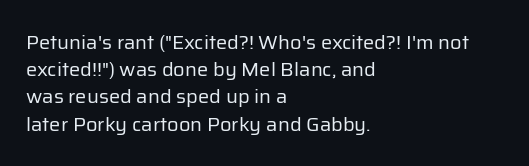
{"italic": "no", "bold": "no", "underline": "no", "align": "left", "line_spacing": "normal", "line_spacing_ratio": 1.36, "letter_spacing": "normal", "letter_spacing_em": 0.0, "glyph_px": 20}
